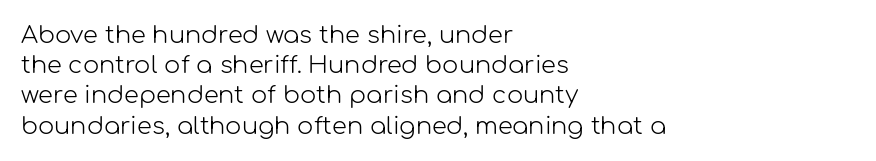
The image shows 24 px text type, upright; set left-aligned, normal line spacing (1.26x), normal letter spacing, not underlined.
